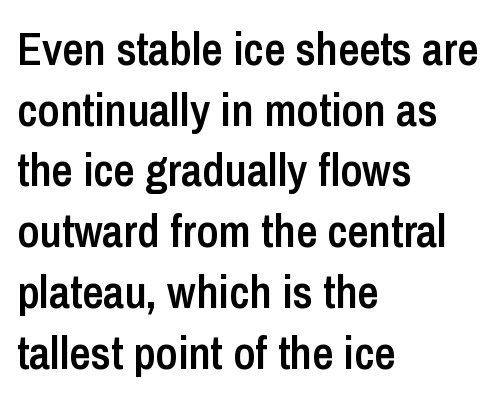
Q: Is the text bold? A: Semi-bold.
Q: Is the text italic (slanted)? A: No, it is upright.
Q: Is the typeface a serif or a sans-serif typeface? A: Sans-serif.
Q: Is the text underlined? A: No.
Q: How is the paragraph aligned? A: Left-aligned.
Q: Is the spacing between letters normal or unusually wide? A: Normal.
Q: Is the spacing between lines tight, normal or loose? A: Normal.
Q: Width (condensed, normal, or wide)? A: Condensed.
Q: Stroke contrast? A: Low.
Q: x-height? A: Medium.
Q: Monospaced? A: No.
